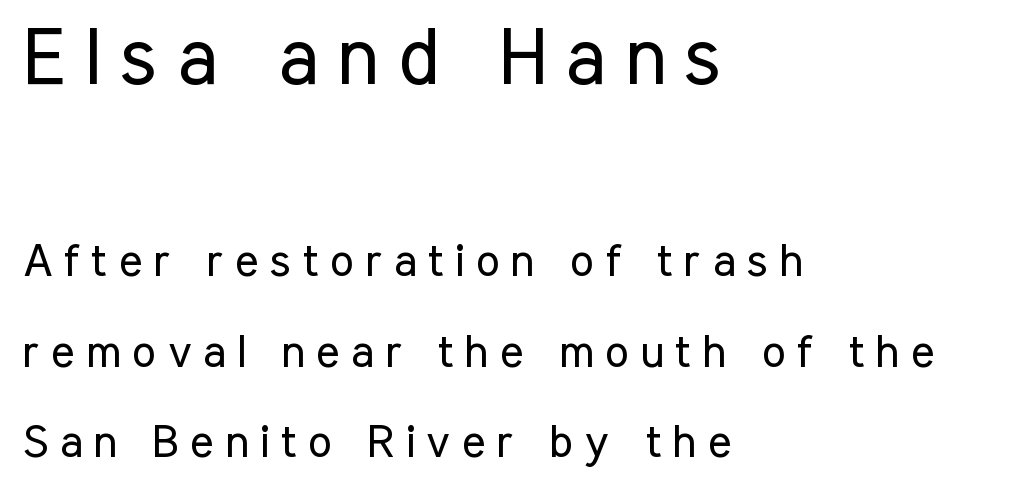
The image shows 78 px regular-weight, condensed sans-serif type, upright; set left-aligned, loose line spacing (2.01x), unusually wide letter spacing (+0.25 em), not underlined; the first (top) block is 1.73x larger; low stroke contrast and a medium x-height.
